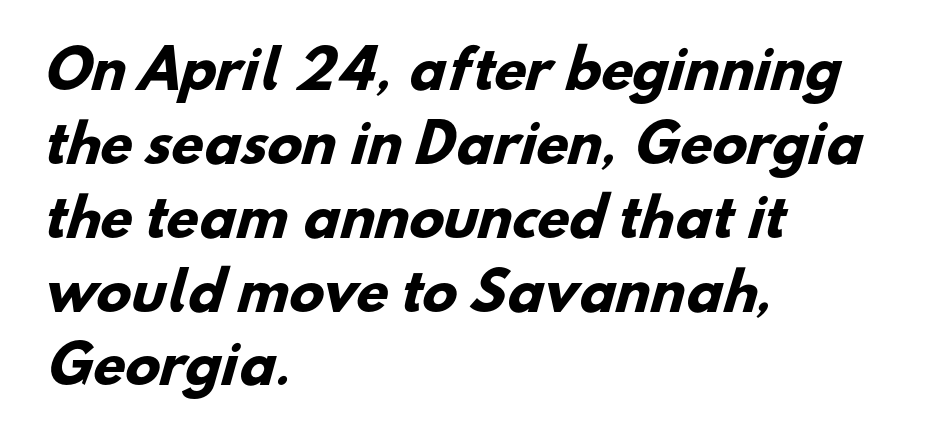
The strip under each line holds only bare page. Horizontally, the lines are justified to the leading edge only. The line-height multiplier appears to be the usual default. Standard letterfit; no display-style spreading of the glyphs. Nothing sits at the stroke ends, so this counts as sans-serif. A full-strength bold gives these letters their thick strokes.
